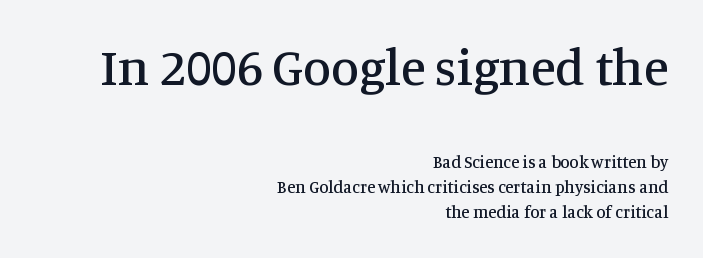
The zone under the glyphs is completely vacant. Notice how the stems are strictly vertical — no italics here. These lines are rendered in a variable-pitch font. This rendering leaves character spacing at its baseline value. The text was rendered using a seriffed face with decorative stroke endings.
